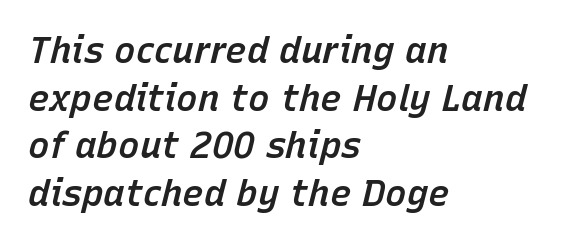
{"italic": "yes", "lean": "right", "slant_degrees": 15, "bold": "semi", "weight": "semibold", "width": "normal", "stroke_contrast": "low", "x_height": "medium", "monospaced": "no", "underline": "no", "align": "left", "line_spacing": "normal", "line_spacing_ratio": 1.32, "letter_spacing": "normal", "letter_spacing_em": 0.0, "glyph_px": 36}
